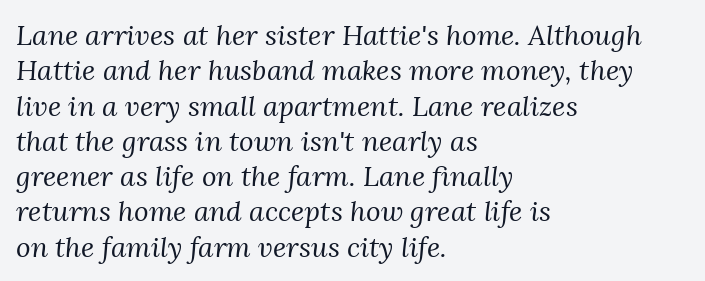
The image shows 28 px regular-weight serif type, italic (leaning right); set left-aligned, normal line spacing (1.26x), normal letter spacing, not underlined; medium stroke contrast and a medium x-height.
